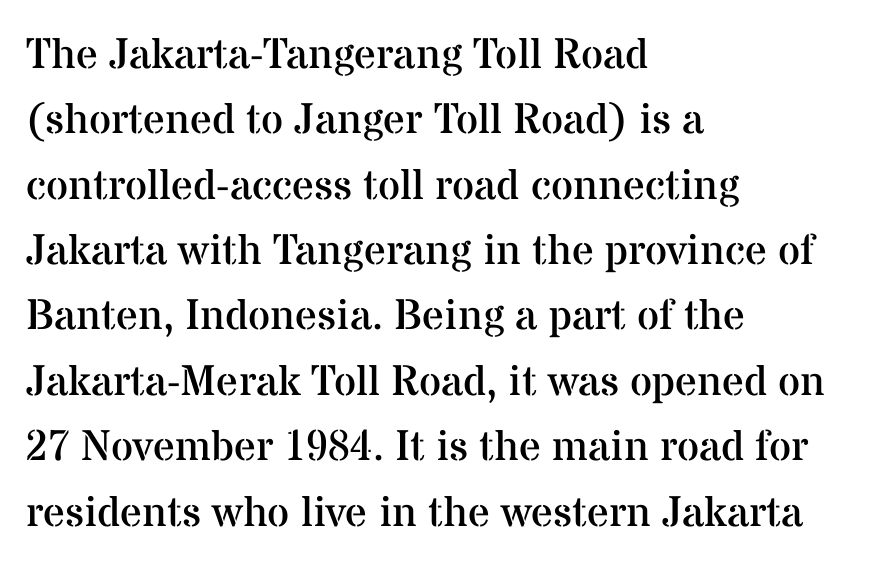
Q: Is the text bold? A: No.
Q: Is the text italic (slanted)? A: No, it is upright.
Q: Is the typeface a serif or a sans-serif typeface? A: Serif.
Q: Is the text underlined? A: No.
Q: How is the paragraph aligned? A: Left-aligned.
Q: Is the spacing between letters normal or unusually wide? A: Normal.
Q: Is the spacing between lines tight, normal or loose? A: Normal.
Q: Width (condensed, normal, or wide)? A: Normal.
Q: Stroke contrast? A: Medium.
Q: x-height? A: Medium.
Q: Monospaced? A: No.
